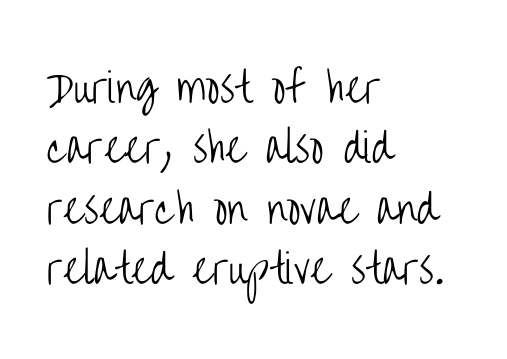
Q: Is the text bold? A: No.
Q: Is the text italic (slanted)? A: No, it is upright.
Q: Is the typeface a serif or a sans-serif typeface? A: Sans-serif.
Q: Is the text underlined? A: No.
Q: How is the paragraph aligned? A: Left-aligned.
Q: Is the spacing between letters normal or unusually wide? A: Normal.
Q: Is the spacing between lines tight, normal or loose? A: Normal.
Q: Width (condensed, normal, or wide)? A: Condensed.
Q: Stroke contrast? A: Low.
Q: x-height? A: Large.
Q: Monospaced? A: No.
